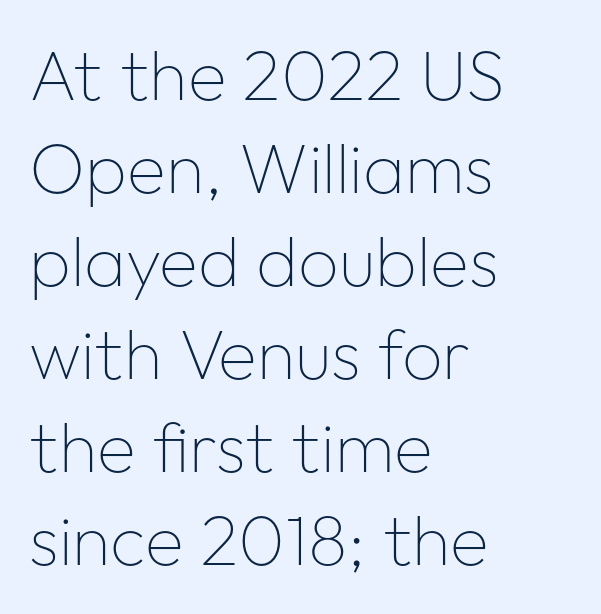
{"serif": "no", "italic": "no", "bold": "no", "weight": "thin", "width": "normal", "stroke_contrast": "low", "x_height": "medium", "monospaced": "no", "underline": "no", "align": "left", "line_spacing": "normal", "line_spacing_ratio": 1.31, "letter_spacing": "normal", "letter_spacing_em": 0.0, "glyph_px": 71}
